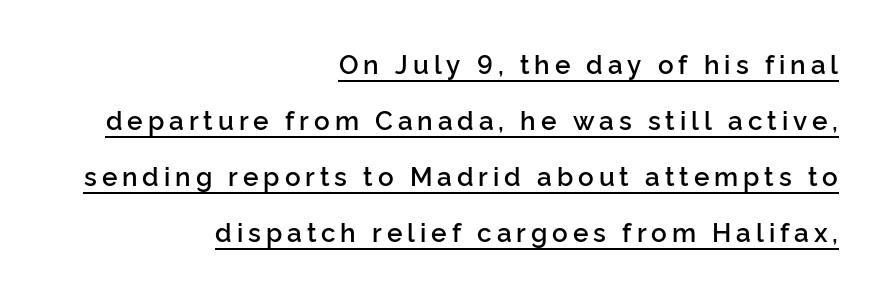
{"italic": "no", "bold": "semi", "underline": "yes", "align": "right", "line_spacing": "loose", "line_spacing_ratio": 2.15, "glyph_px": 26}
